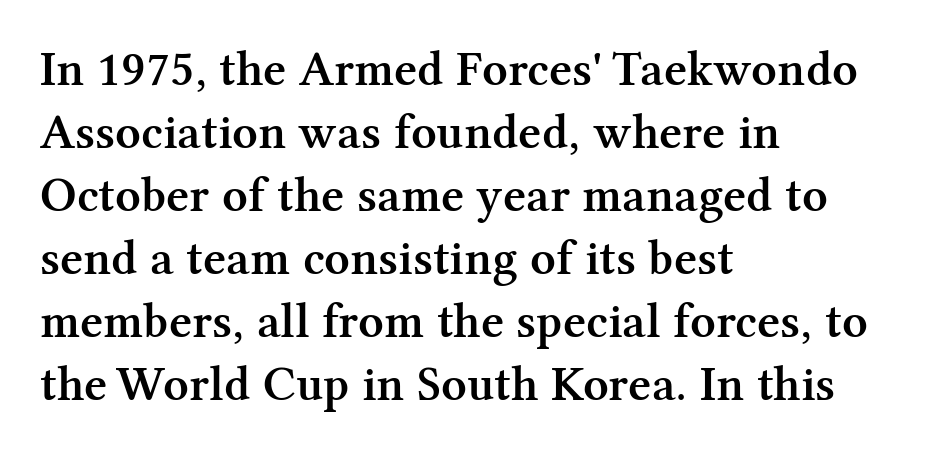
Horizontal bands of white between lines are of average thickness. The text was rendered using a seriffed face with decorative stroke endings. Look at the stroke-to-counter ratio: somewhat heavy, a semibold. Italic: no, the glyphs are upright roman. The string is rendered with underlining switched off. Between one letter and the next there's only the usual sliver of space.
